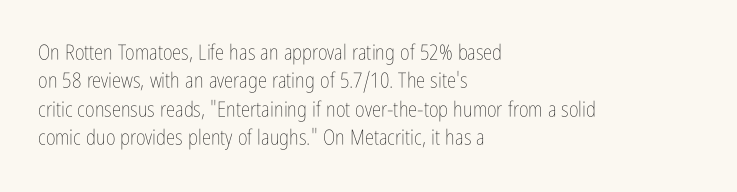
The image shows 21 px text type, upright; set left-aligned, normal line spacing (1.35x), normal letter spacing, not underlined.
